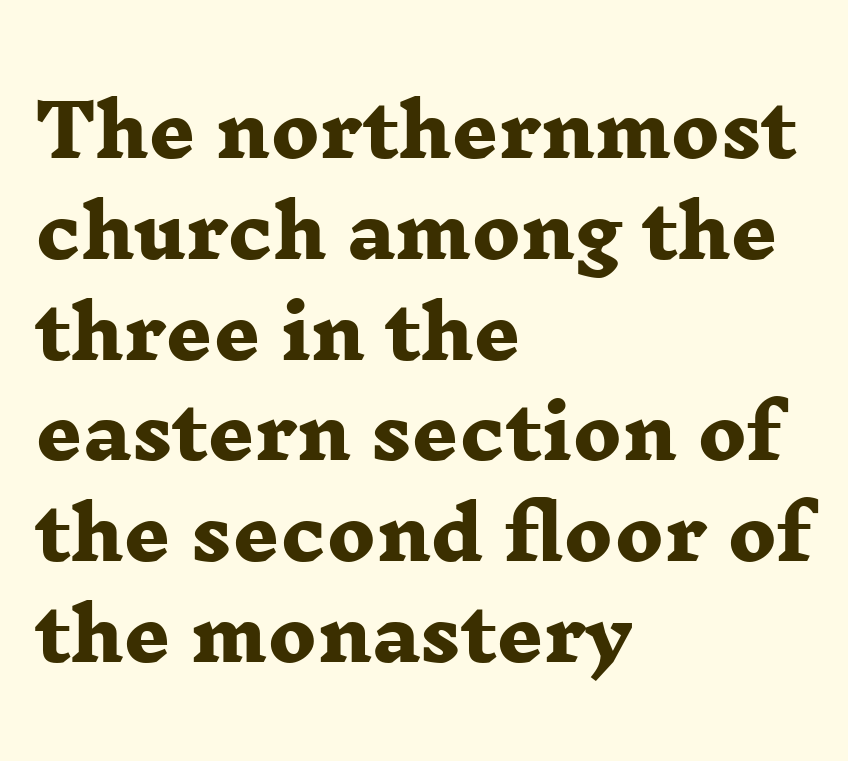
The image shows 72 px heavy, wide serif type; set left-aligned, normal line spacing (1.4x), normal letter spacing, not underlined; low stroke contrast and a medium x-height.
